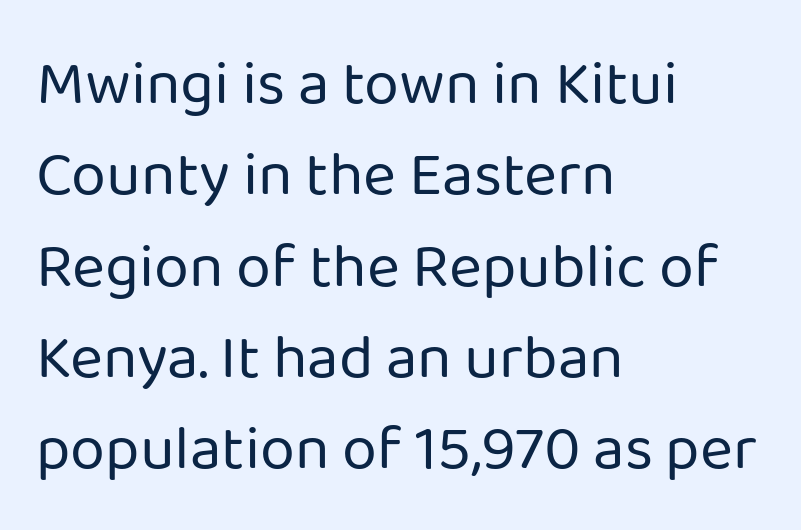
Q: Is the text bold? A: No.
Q: Is the text italic (slanted)? A: No, it is upright.
Q: Is the typeface a serif or a sans-serif typeface? A: Sans-serif.
Q: Is the text underlined? A: No.
Q: How is the paragraph aligned? A: Left-aligned.
Q: Is the spacing between letters normal or unusually wide? A: Normal.
Q: Is the spacing between lines tight, normal or loose? A: Normal.
Q: Width (condensed, normal, or wide)? A: Normal.
Q: Stroke contrast? A: Low.
Q: x-height? A: Medium.
Q: Monospaced? A: No.
